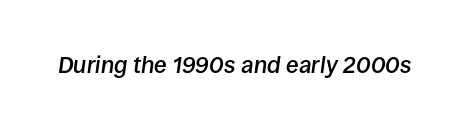
The image shows 23 px text type, italic (leaning right); set normal letter spacing, not underlined.
